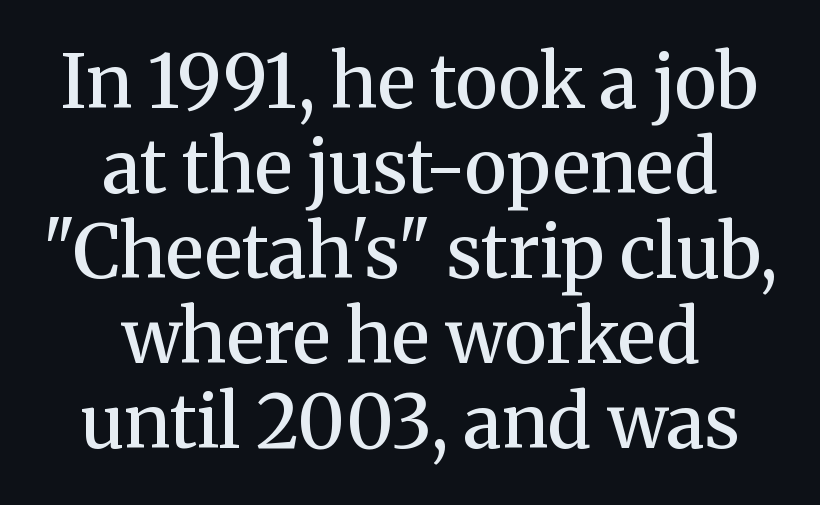
Designer's note — italics off, roman on. Heft: intermediate — a semibold. Casual observation: everything's sitting right in the middle. The vertical gap from one line to the next is small. Is this a fixed-width face? No — the glyphs have proportional, varying widths.
